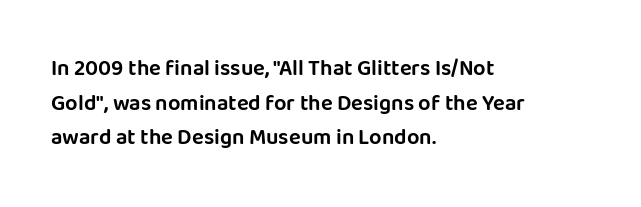
Q: Is the text italic (slanted)? A: No, it is upright.
Q: Is the text underlined? A: No.
Q: How is the paragraph aligned? A: Left-aligned.
Q: Is the spacing between letters normal or unusually wide? A: Normal.
Q: Is the spacing between lines tight, normal or loose? A: Normal.
